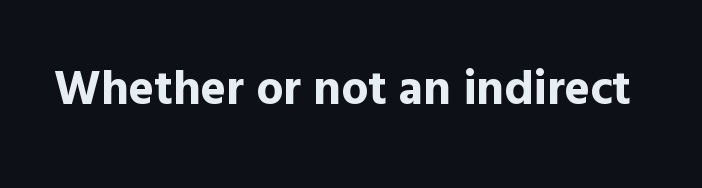
The image shows 48 px bold sans-serif type, upright; set normal letter spacing, not underlined; a medium x-height.
